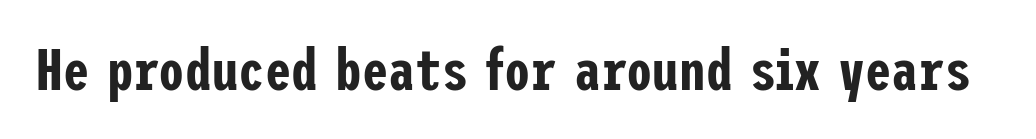
The image shows 59 px condensed sans-serif type, upright; set normal letter spacing, not underlined; low stroke contrast and a medium x-height.
